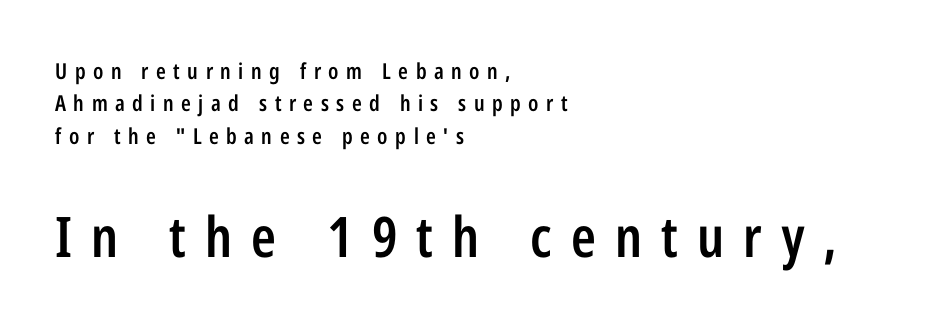
{"serif": "no", "italic": "no", "bold": "semi", "weight": "semibold", "width": "condensed", "stroke_contrast": "low", "x_height": "medium", "monospaced": "no", "underline": "no", "align": "left", "line_spacing": "normal", "line_spacing_ratio": 1.47, "letter_spacing": "wide", "letter_spacing_em": 0.34, "larger_block": "second", "size_ratio": 2.55, "glyph_px": 56}
